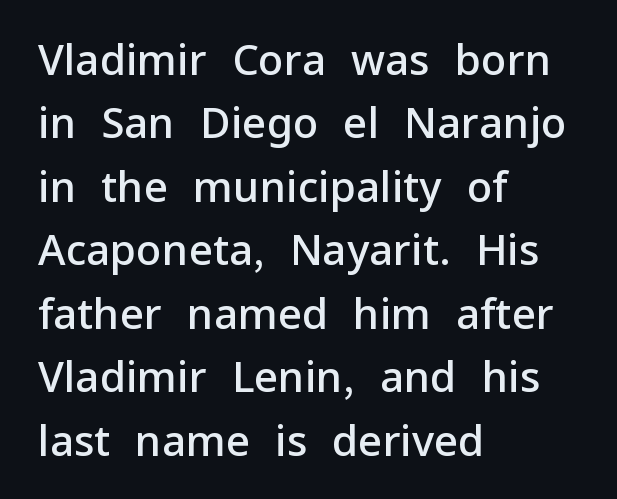
{"serif": "no", "italic": "no", "bold": "semi", "weight": "semibold", "width": "normal", "stroke_contrast": "low", "x_height": "medium", "monospaced": "no", "underline": "no", "align": "left", "line_spacing": "normal", "line_spacing_ratio": 1.51, "letter_spacing": "normal", "letter_spacing_em": 0.0, "glyph_px": 42}
